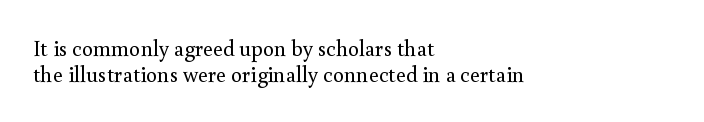
Q: Is the text bold? A: No.
Q: Is the text italic (slanted)? A: No, it is upright.
Q: Is the text underlined? A: No.
Q: How is the paragraph aligned? A: Left-aligned.
Q: Is the spacing between letters normal or unusually wide? A: Normal.
